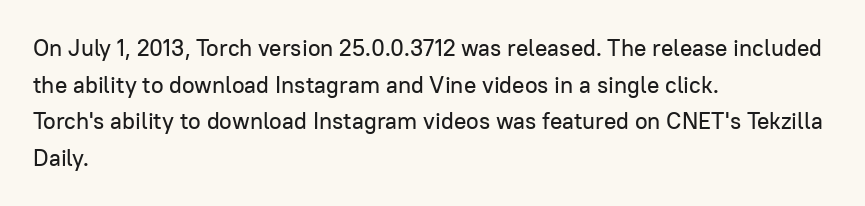
{"italic": "no", "underline": "no", "align": "left", "line_spacing": "normal", "line_spacing_ratio": 1.59, "letter_spacing": "normal", "letter_spacing_em": 0.0, "glyph_px": 23}
